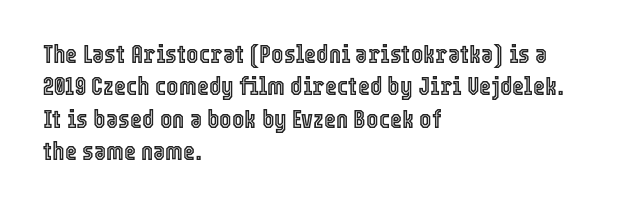
{"italic": "no", "underline": "no", "align": "left", "line_spacing": "normal", "line_spacing_ratio": 1.25, "letter_spacing": "normal", "letter_spacing_em": 0.0, "glyph_px": 26}
